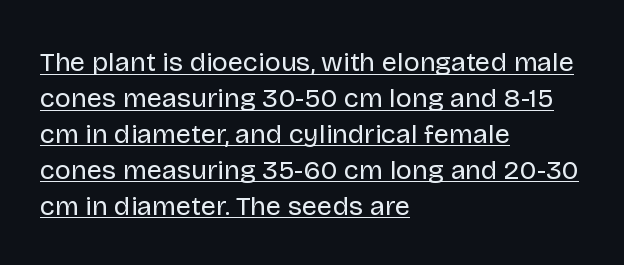
{"italic": "no", "bold": "no", "underline": "yes", "align": "left", "line_spacing": "normal", "line_spacing_ratio": 1.33, "letter_spacing": "normal", "letter_spacing_em": 0.0, "glyph_px": 27}
